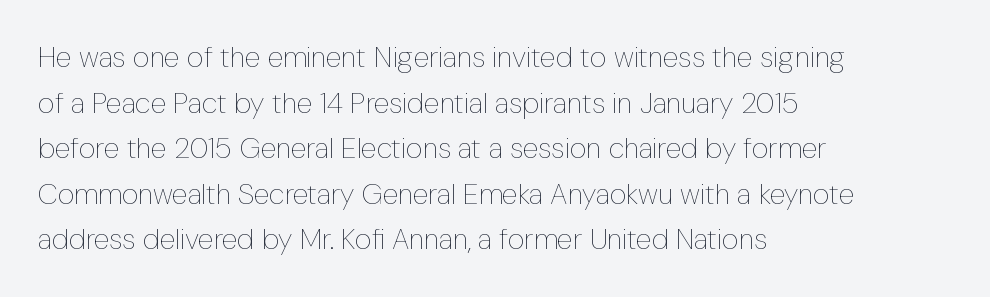
Q: Is the text bold? A: No.
Q: Is the text italic (slanted)? A: No, it is upright.
Q: Is the text underlined? A: No.
Q: How is the paragraph aligned? A: Left-aligned.
Q: Is the spacing between letters normal or unusually wide? A: Normal.
Q: Is the spacing between lines tight, normal or loose? A: Normal.
Q: Width (condensed, normal, or wide)? A: Condensed.
Q: Stroke contrast? A: Low.
Q: x-height? A: Medium.
Q: Monospaced? A: No.
